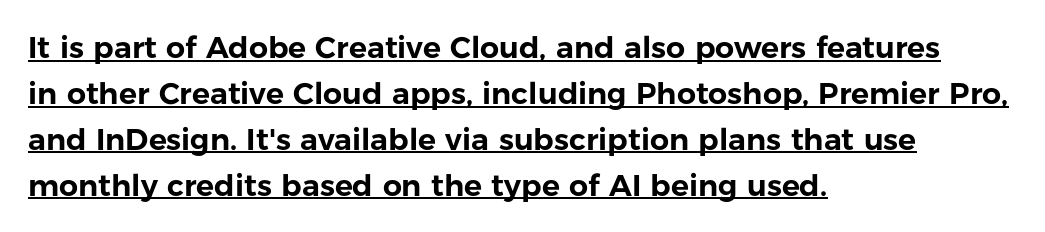
The typesetter chose a ragged-right arrangement here. You could not count columns in this text — the font is proportionally spaced. Notice how descenders clear the ascenders below comfortably — that's standard leading. Honestly, the underline is the first thing you notice here. Is there any slant? The stems are plumb.
